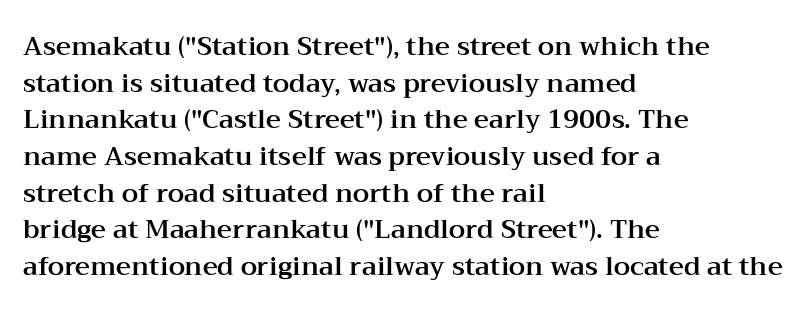
Here the glyphs are tracked normally, forming tight word shapes. Upright lettering throughout. Underline: absent. The lines are quadded left.
